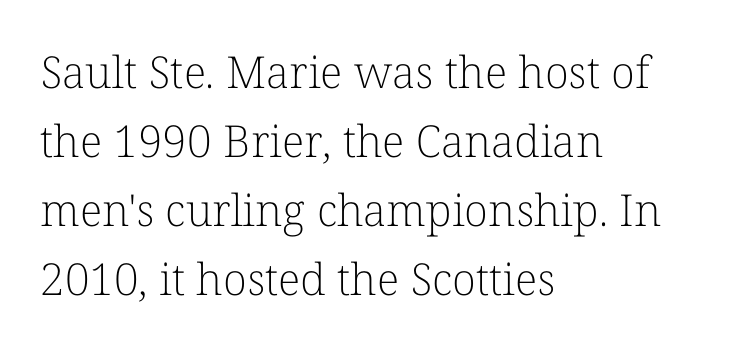
The image shows 44 px light serif type, upright; set left-aligned, normal line spacing (1.57x), normal letter spacing, not underlined; low stroke contrast and a medium x-height.
